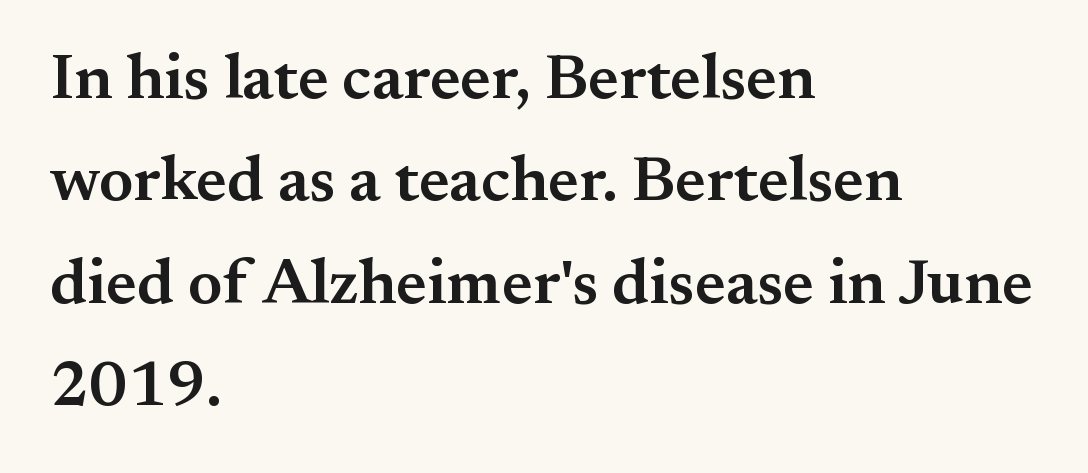
Serif or sans? Serif — the stroke terminals have little feet. Short and long lines alike share a common starting point at left. The vertical gap from one line to the next is medium. This sample uses an upright cut, with every glyph sitting square on the baseline. The space beneath each line is pristine and unruled.
